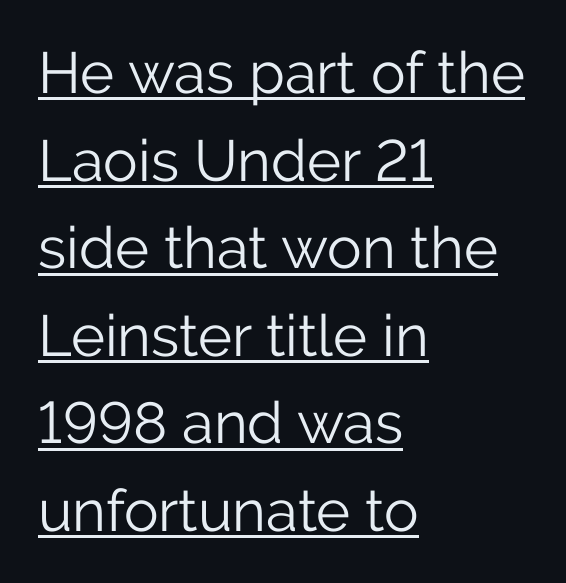
{"serif": "no", "italic": "no", "bold": "no", "weight": "light", "width": "normal", "stroke_contrast": "low", "x_height": "medium", "monospaced": "no", "underline": "yes", "align": "left", "line_spacing": "normal", "line_spacing_ratio": 1.51, "letter_spacing": "normal", "letter_spacing_em": 0.0, "glyph_px": 58}
